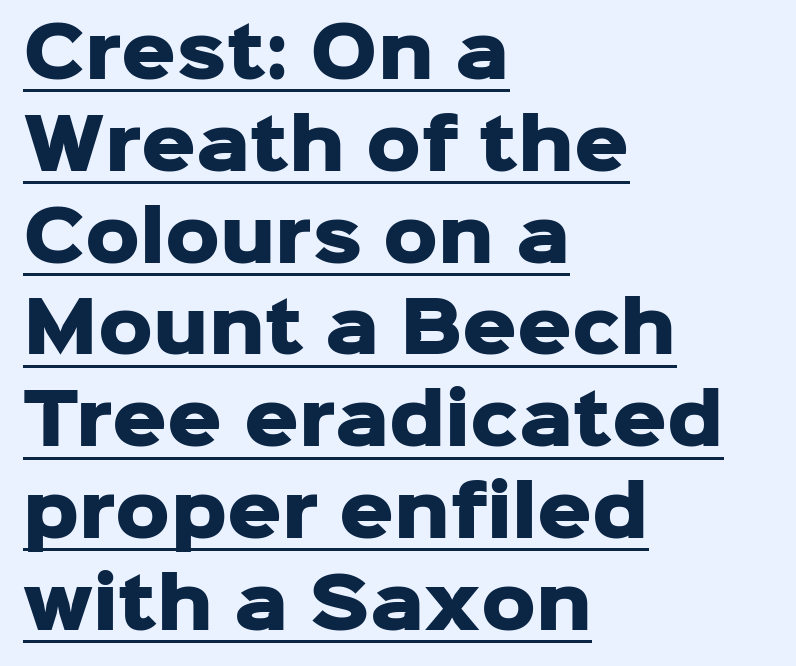
{"serif": "no", "italic": "no", "bold": "yes", "weight": "heavy", "width": "normal", "stroke_contrast": "low", "x_height": "medium", "monospaced": "no", "underline": "yes", "align": "left", "line_spacing": "normal", "line_spacing_ratio": 1.35, "letter_spacing": "normal", "letter_spacing_em": 0.0, "glyph_px": 68}
